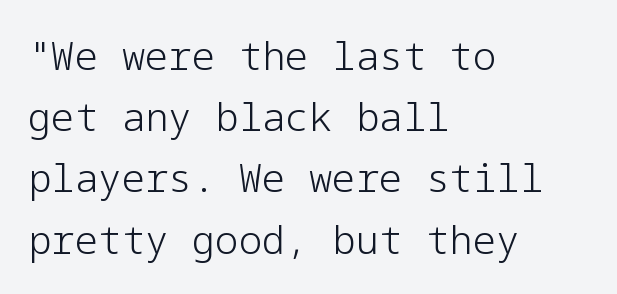
The image shows 39 px light sans-serif type, upright; set left-aligned, normal line spacing (1.57x), normal letter spacing, not underlined; low stroke contrast and a medium x-height.
